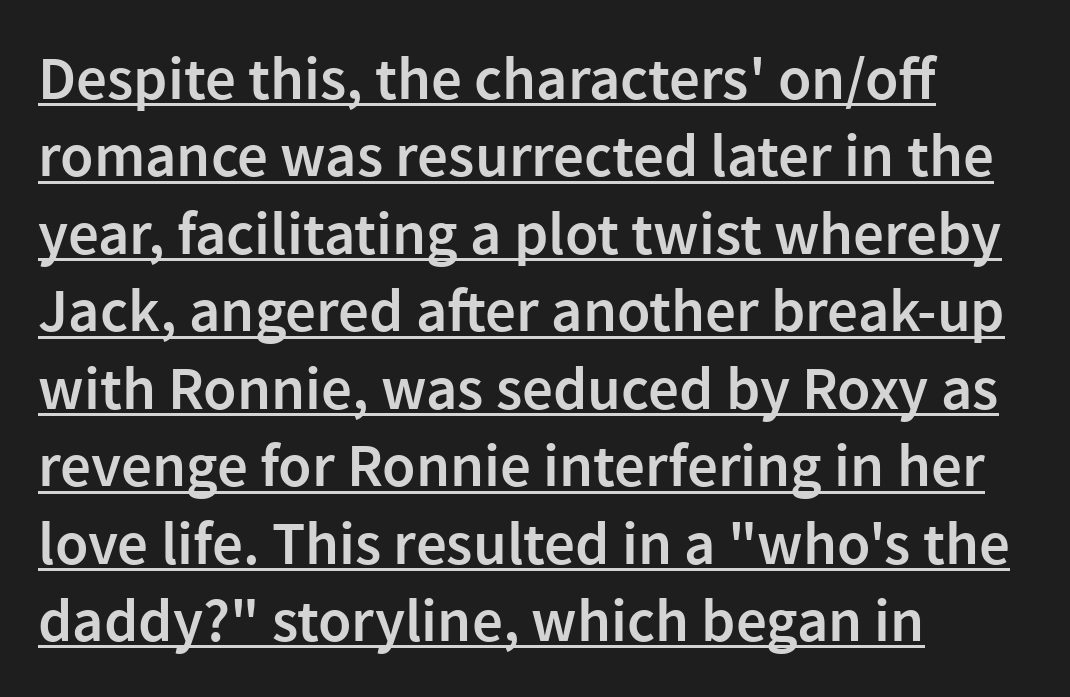
The lines are quadded left. Compared with an ordinary text face, these strokes are moderately heavier — a semibold. A typesetter would call this proportional, since set widths differ per character. Observe the ordinary spacing: letters are neighbours, not strangers. Every character sits straight up, as roman type does.
